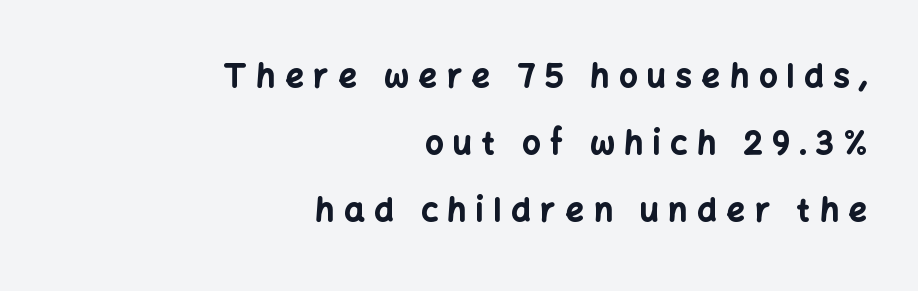
The image shows 32 px bold sans-serif type, upright; set right-aligned, loose line spacing (2.1x), unusually wide letter spacing (+0.31 em), not underlined; low stroke contrast and a medium x-height.
